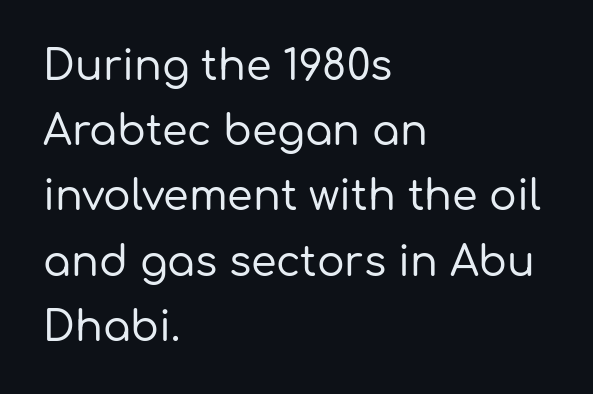
The image shows 41 px sans-serif type, upright; set left-aligned, normal line spacing (1.59x), normal letter spacing, not underlined; low stroke contrast and a medium x-height.
